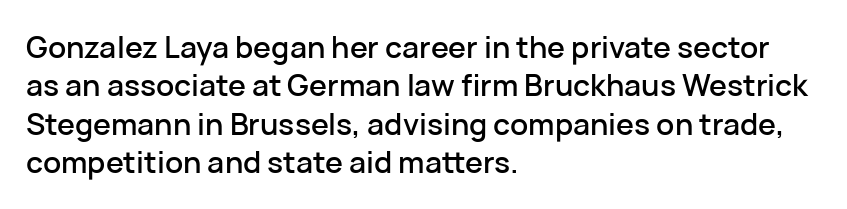
{"serif": "no", "italic": "no", "width": "normal", "stroke_contrast": "low", "x_height": "medium", "monospaced": "no", "underline": "no", "align": "left", "line_spacing": "normal", "line_spacing_ratio": 1.28, "letter_spacing": "normal", "letter_spacing_em": 0.0, "glyph_px": 30}
